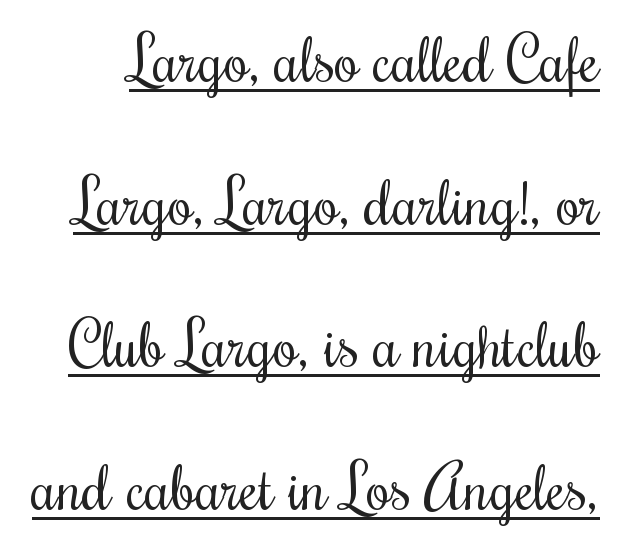
Q: Is the text bold? A: No.
Q: Is the text italic (slanted)? A: Yes.
Q: Is the text underlined? A: Yes.
Q: Is the spacing between letters normal or unusually wide? A: Normal.
Q: Is the spacing between lines tight, normal or loose? A: Loose.
Q: Width (condensed, normal, or wide)? A: Condensed.
Q: Stroke contrast? A: Medium.
Q: x-height? A: Small.
Q: Monospaced? A: No.
